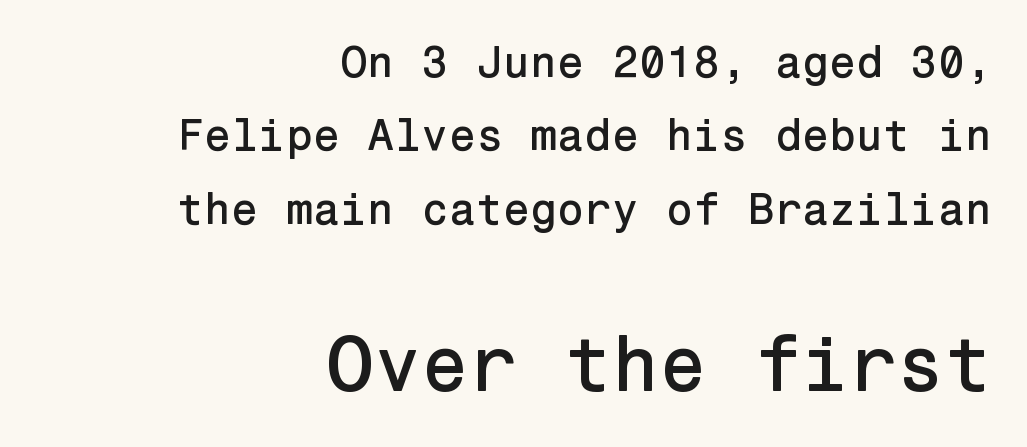
The image shows 77 px sans-serif type, upright; set right-aligned, normal line spacing (1.67x), normal letter spacing, not underlined; the second (bottom) block is 1.75x larger; low stroke contrast and a medium x-height.
